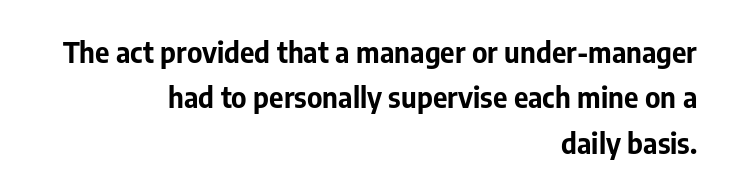
Its strokes are broad and dark, the hallmark of bold type. Alignment: flush right. The type is set solid horizontally, with unmodified tracking. The type family on display is of the sans-serif kind. Each letter keeps its own natural width here, so spacing adapts to shape.
